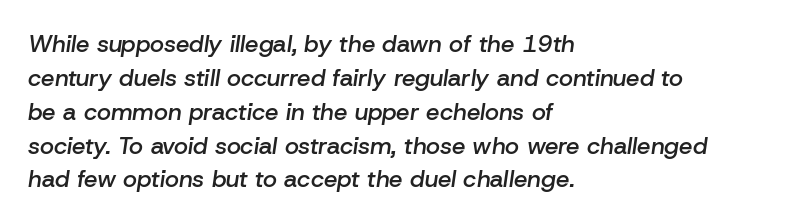
The image shows 24 px text type, italic (leaning right); set left-aligned, normal line spacing (1.41x), normal letter spacing, not underlined.
